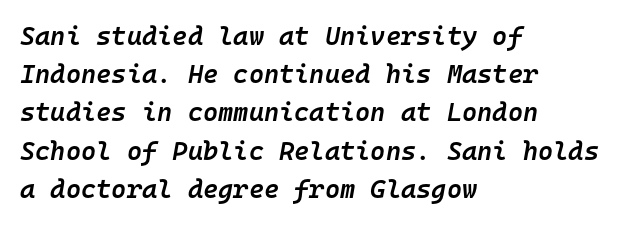
Q: Is the text bold? A: Semi-bold.
Q: Is the text italic (slanted)? A: Yes, it leans right by about 10 degrees.
Q: Is the text underlined? A: No.
Q: How is the paragraph aligned? A: Left-aligned.
Q: Is the spacing between letters normal or unusually wide? A: Normal.
Q: Is the spacing between lines tight, normal or loose? A: Normal.
